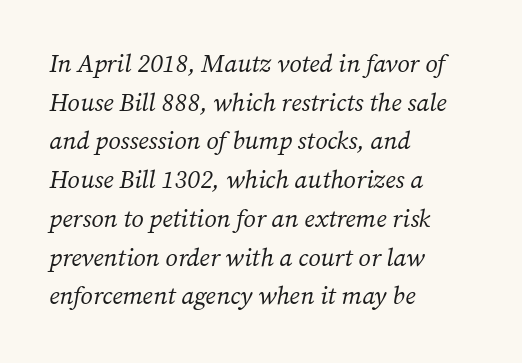
Q: Is the text bold? A: No.
Q: Is the text italic (slanted)? A: Yes, it leans right by about 12 degrees.
Q: Is the text underlined? A: No.
Q: How is the paragraph aligned? A: Left-aligned.
Q: Is the spacing between letters normal or unusually wide? A: Normal.
Q: Is the spacing between lines tight, normal or loose? A: Normal.
